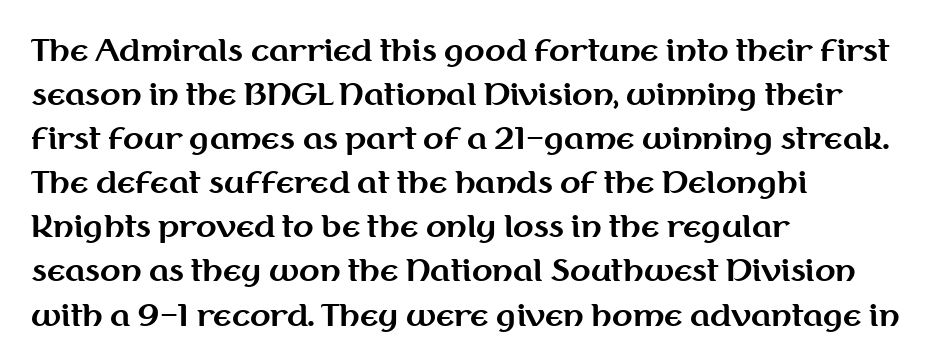
The image shows 30 px bold sans-serif type, upright; set left-aligned, normal line spacing (1.47x), normal letter spacing, not underlined; medium stroke contrast and a medium x-height.
